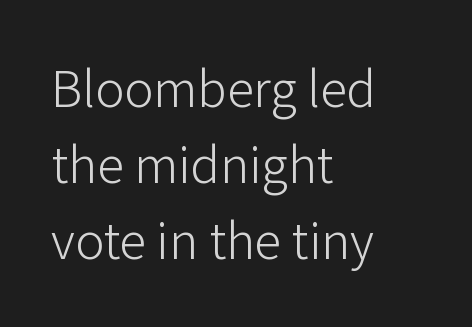
The words here are not underlined. Left-aligned paragraph, ragged on the right. Unbolded letterforms with no extra heft. Between one letter and the next there's only the usual sliver of space.
